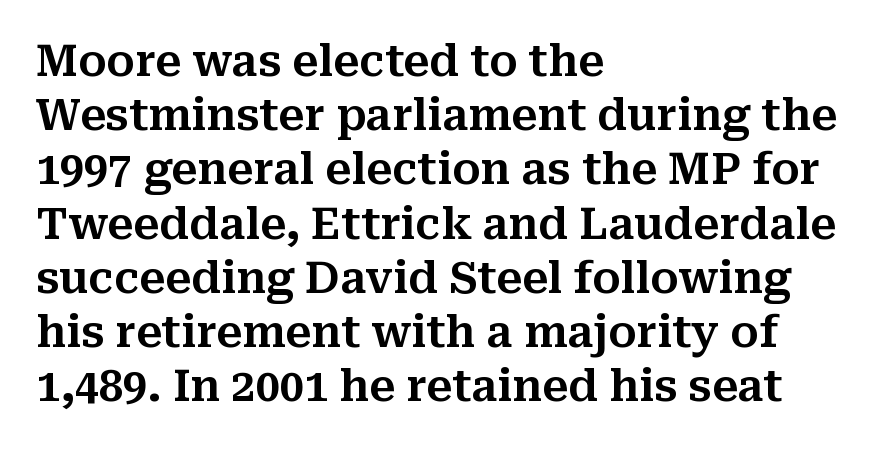
How would I describe the line gaps? Plain and ordinary. You could call the tracking neutral — neither tight nor loose. Spacing verdict: proportional, widths tailored to each character. Unlike italic type, these characters show no tilt at all. Descender tails drop into unmarked territory. This sample is left-justified, so line endings fall wherever the words run out.
